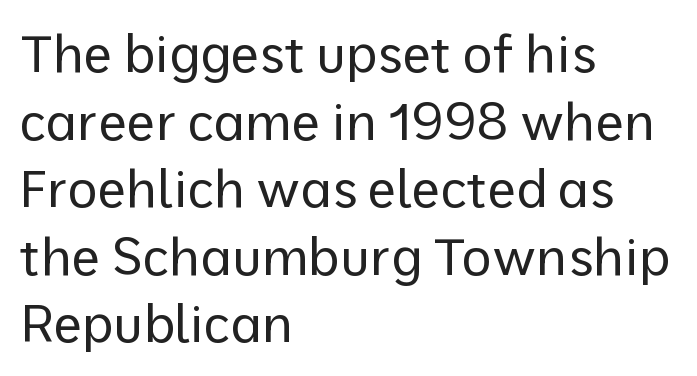
The letterforms sit shoulder to shoulder at normal distance. Stem width sits at or under what a default text font uses. Do the characters align in a grid? No, the font is proportional. Unlike italic type, these characters show no tilt at all. Leftover space on each line is placed entirely after the last word.
